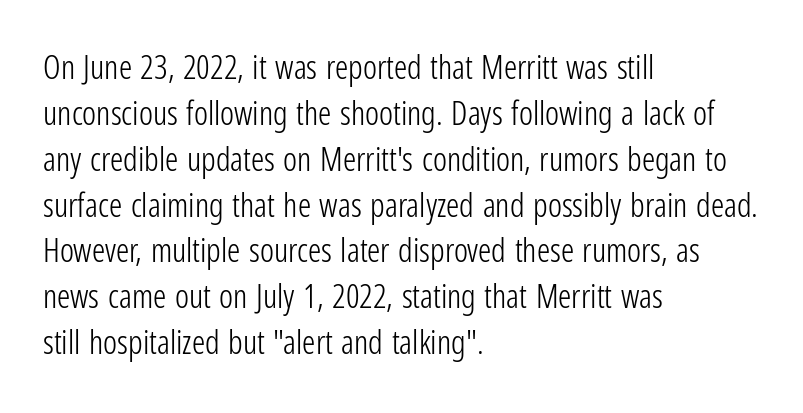
The image shows 33 px light, condensed sans-serif type, upright; set left-aligned, normal line spacing (1.39x), normal letter spacing, not underlined; low stroke contrast and a medium x-height.
